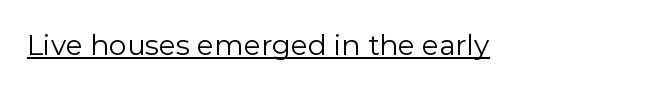
The image shows 28 px regular-weight sans-serif type, upright; set normal letter spacing, underlined; a medium x-height.
